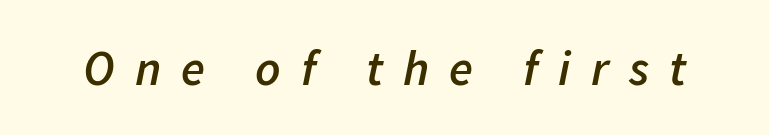
{"italic": "yes", "lean": "right", "slant_degrees": 11, "bold": "semi", "weight": "semibold", "width": "normal", "stroke_contrast": "low", "x_height": "medium", "monospaced": "no", "underline": "no", "letter_spacing": "wide", "letter_spacing_em": 0.41, "glyph_px": 49}
